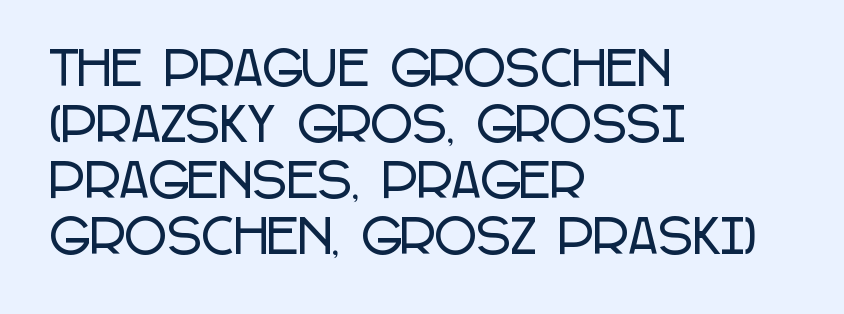
The passage is arranged the way most books set body copy — flush left. Looks like regular typesetting: each glyph gets only the width it needs. This sample uses an upright cut, with every glyph sitting square on the baseline. You can tell from the bare stems that sans-serif type was used.
